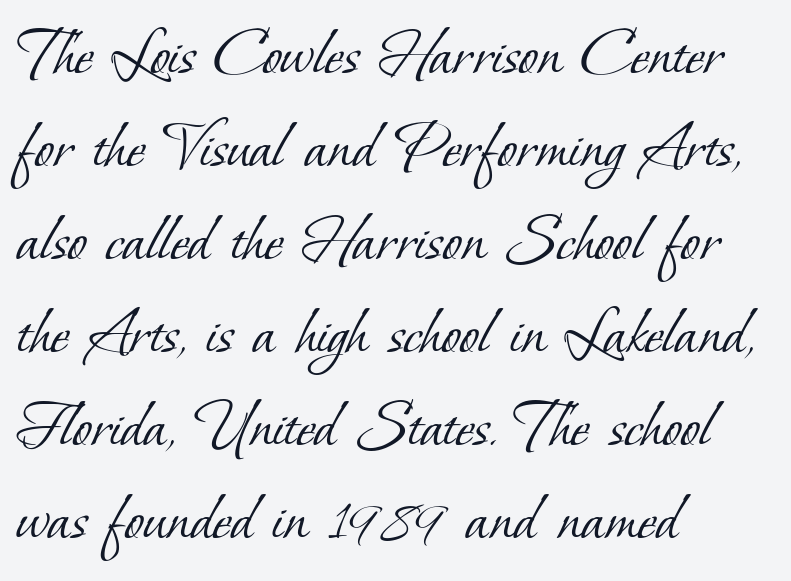
The string is rendered with underlining switched off. The characters are drawn with everyday or finer stroke widths. A serif font was chosen for this passage. Notice how descenders clear the ascenders below comfortably — that's standard leading. Horizontal alignment here is leftward, the default for most running prose. There is no visible air inserted between adjacent glyphs.
